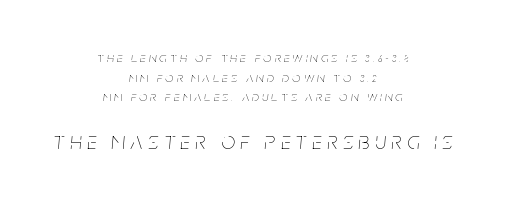
The image shows 24 px text type, italic (leaning right); set centered, normal line spacing (1.41x), unusually wide letter spacing (+0.24 em), not underlined; the second (bottom) block is 1.71x larger.
